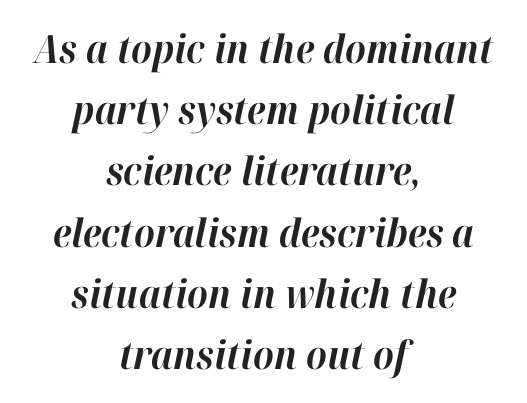
Q: Is the text bold? A: Yes.
Q: Is the text italic (slanted)? A: Yes, it leans right by about 12 degrees.
Q: Is the text underlined? A: No.
Q: How is the paragraph aligned? A: Centered.
Q: Is the spacing between letters normal or unusually wide? A: Normal.
Q: Is the spacing between lines tight, normal or loose? A: Normal.
Q: Width (condensed, normal, or wide)? A: Normal.
Q: Stroke contrast? A: High.
Q: x-height? A: Medium.
Q: Monospaced? A: No.
